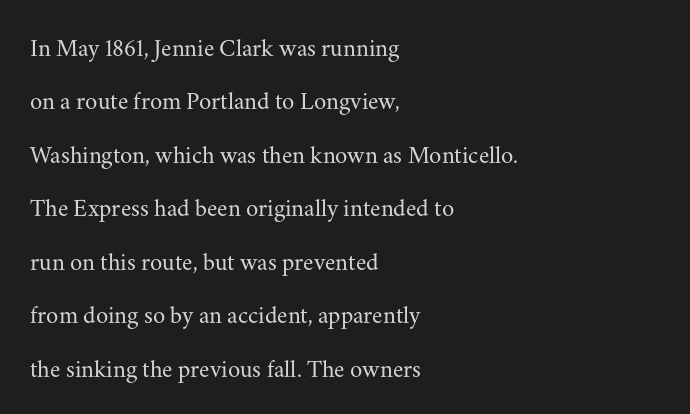
Leading: increased. Horizontal alignment here is leftward, the default for most running prose. The typesetting does not lean heavy: it is not bold. This sample uses an upright cut, with every glyph sitting square on the baseline. The rendering keeps characters at their native spacing. Plain, unruled lines of type.
